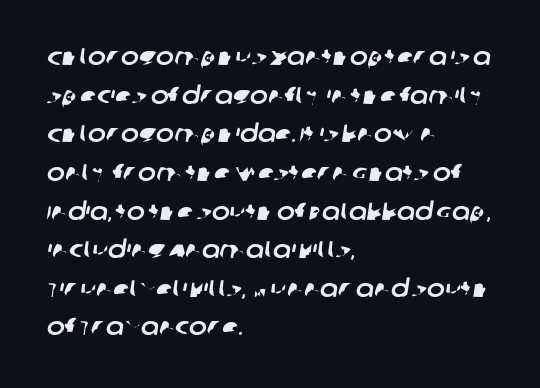
{"underline": "no", "align": "left", "line_spacing": "normal", "line_spacing_ratio": 1.61, "letter_spacing": "normal", "letter_spacing_em": 0.0, "glyph_px": 24}
